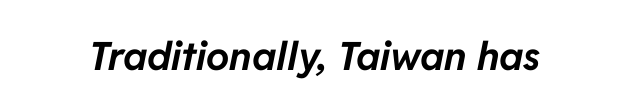
Descender tails drop into unmarked territory. Emphasis by weight is at full strength: bold. The text carries the slant typical of an italic or oblique font. Do the characters align in a grid? No, the font is proportional.
